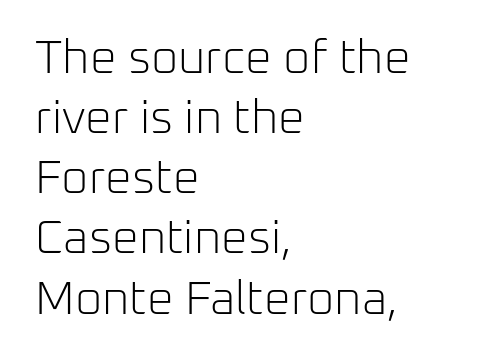
{"serif": "no", "italic": "no", "bold": "no", "weight": "light", "width": "normal", "stroke_contrast": "low", "x_height": "medium", "monospaced": "no", "underline": "no", "align": "left", "line_spacing": "normal", "line_spacing_ratio": 1.28, "letter_spacing": "normal", "letter_spacing_em": 0.0, "glyph_px": 47}
